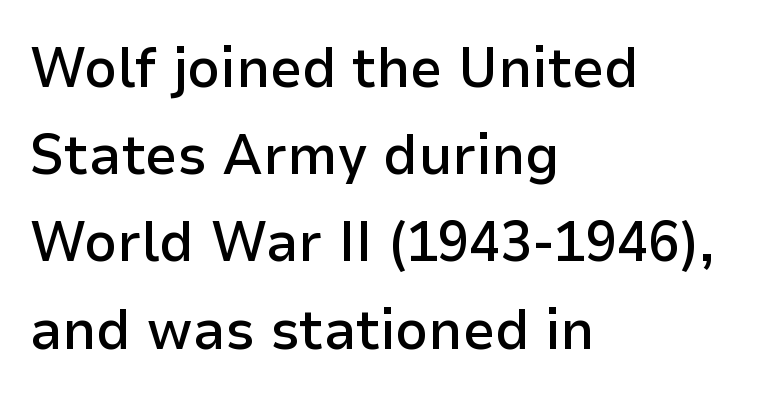
{"serif": "no", "italic": "no", "bold": "semi", "weight": "semibold", "width": "normal", "stroke_contrast": "low", "x_height": "medium", "monospaced": "no", "underline": "no", "align": "left", "line_spacing": "normal", "line_spacing_ratio": 1.53, "letter_spacing": "normal", "letter_spacing_em": 0.0, "glyph_px": 57}
